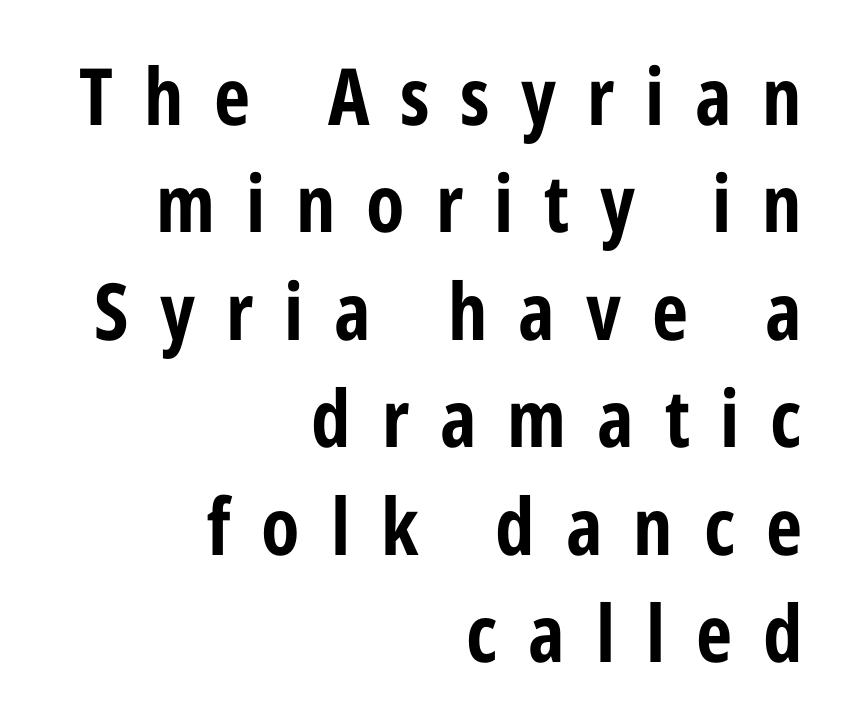
Pretty heavy lettering here — definitely bold. When letters stand straight like this, we call the style roman or upright. These lines are set flush right with a ragged left edge. Think of a printed novel: that variable character pitch is what you see here. There is plenty of visible air inserted between adjacent glyphs.
